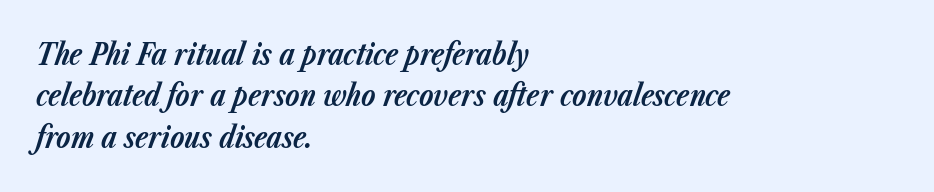
Q: Is the text bold? A: Yes.
Q: Is the text italic (slanted)? A: Yes, it leans right by about 23 degrees.
Q: Is the text underlined? A: No.
Q: How is the paragraph aligned? A: Left-aligned.
Q: Is the spacing between letters normal or unusually wide? A: Normal.
Q: Is the spacing between lines tight, normal or loose? A: Normal.
Q: Width (condensed, normal, or wide)? A: Normal.
Q: Stroke contrast? A: Low.
Q: x-height? A: Medium.
Q: Monospaced? A: No.
